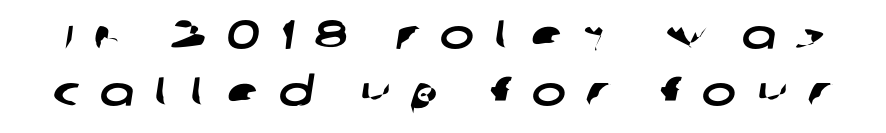
{"serif": "no", "width": "wide", "stroke_contrast": "low", "x_height": "large", "monospaced": "no", "underline": "no", "line_spacing": "normal", "line_spacing_ratio": 1.39, "letter_spacing": "wide", "letter_spacing_em": 0.49, "glyph_px": 41}
